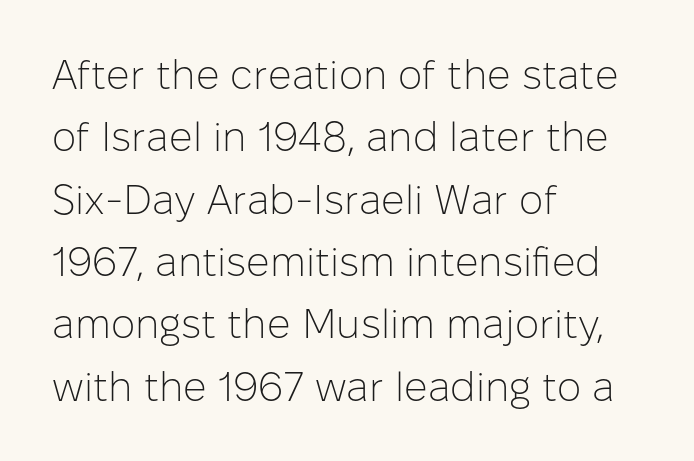
Q: Is the text bold? A: No.
Q: Is the text italic (slanted)? A: No, it is upright.
Q: Is the typeface a serif or a sans-serif typeface? A: Sans-serif.
Q: Is the text underlined? A: No.
Q: How is the paragraph aligned? A: Left-aligned.
Q: Is the spacing between letters normal or unusually wide? A: Normal.
Q: Is the spacing between lines tight, normal or loose? A: Normal.
Q: Width (condensed, normal, or wide)? A: Normal.
Q: Stroke contrast? A: Low.
Q: x-height? A: Medium.
Q: Monospaced? A: No.
